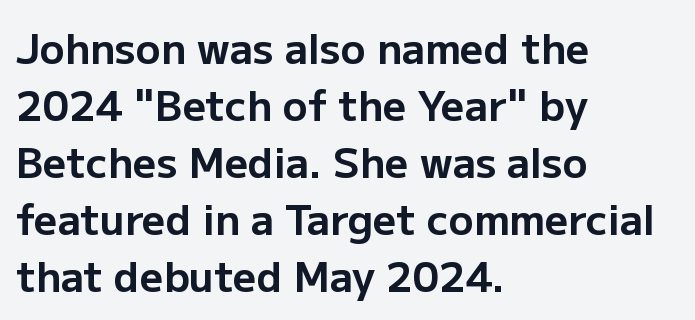
{"serif": "no", "italic": "no", "bold": "yes", "weight": "bold", "width": "normal", "stroke_contrast": "low", "x_height": "medium", "monospaced": "no", "underline": "no", "align": "left", "line_spacing": "normal", "line_spacing_ratio": 1.39, "letter_spacing": "normal", "letter_spacing_em": 0.0, "glyph_px": 41}
